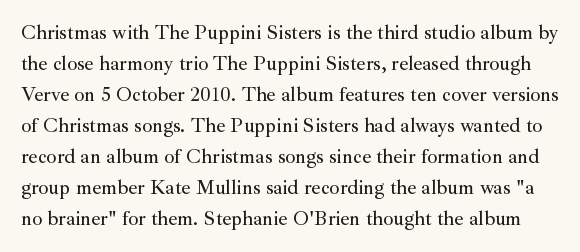
{"italic": "no", "underline": "no", "line_spacing": "normal", "line_spacing_ratio": 1.55, "letter_spacing": "normal", "letter_spacing_em": 0.0, "glyph_px": 20}
